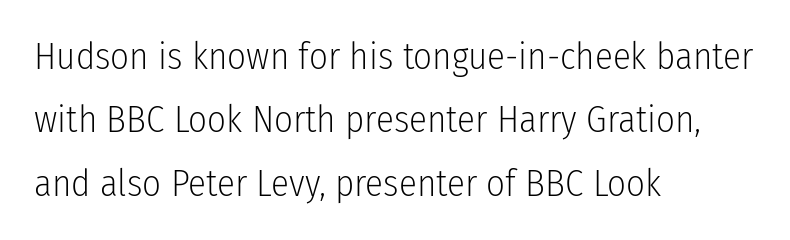
The image shows 37 px light, condensed sans-serif type, upright; set left-aligned, line spacing 1.71x, normal letter spacing, not underlined; low stroke contrast and a medium x-height.
